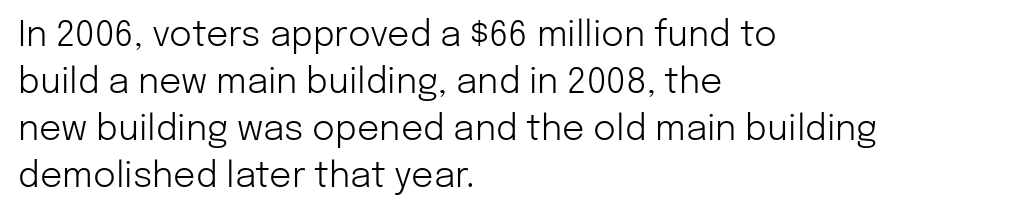
Honestly, the letter spacing is just normal — you wouldn't notice it. These lines are rendered in a variable-pitch font. Counters stay open thanks to moderate or lighter strokes. Plain, unruled lines of type.
